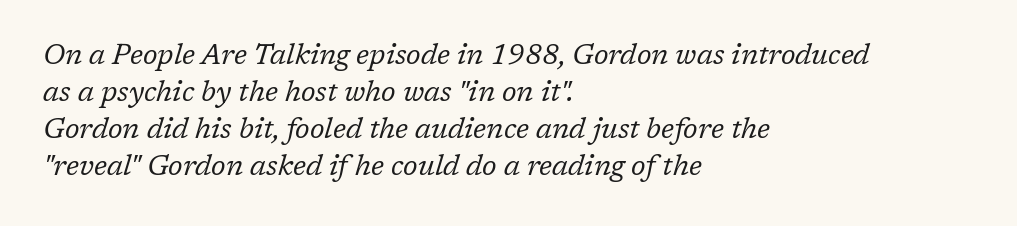
Vertical spacing — default. Looks like regular typesetting: each glyph gets only the width it needs. No extra tracking has been applied to these lines. Does the copy run flush right? No — it runs flush left.
